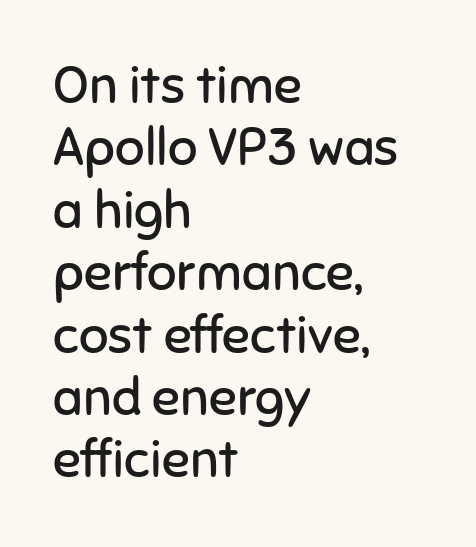
{"serif": "no", "italic": "no", "bold": "no", "weight": "regular", "width": "normal", "stroke_contrast": "low", "x_height": "medium", "monospaced": "no", "underline": "no", "align": "left", "line_spacing_ratio": 1.2, "letter_spacing": "normal", "letter_spacing_em": 0.0, "glyph_px": 52}
